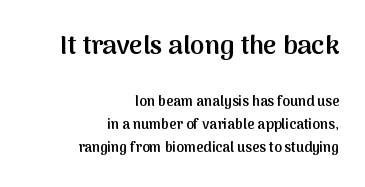
The image shows 26 px text type, upright; set right-aligned, normal line spacing (1.66x), normal letter spacing, not underlined; the first (top) block is 1.86x larger.
